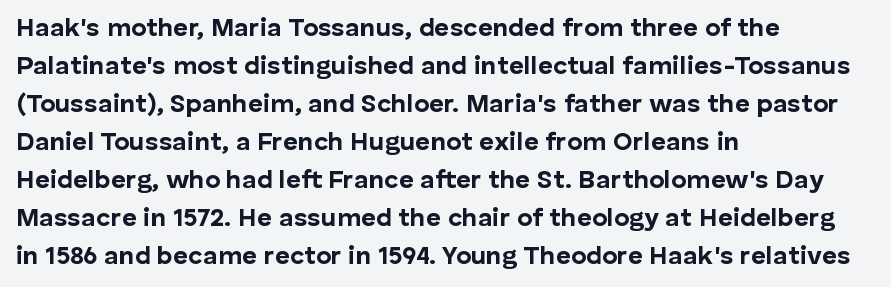
Horizontal alignment here is leftward, the default for most running prose. Nothing unusual about the tracking: characters are spaced as the font intends. Students, observe: this is what conventionally led text looks like. Does the lettering tilt? It doesn't — this is upright.
